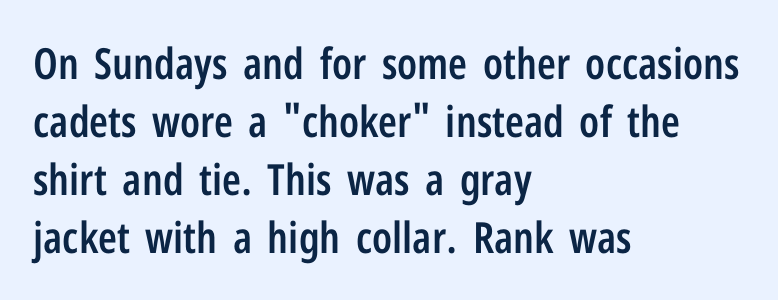
The image shows 43 px semibold, condensed sans-serif type, upright; set left-aligned, normal line spacing (1.35x), normal letter spacing, not underlined; low stroke contrast and a medium x-height.
